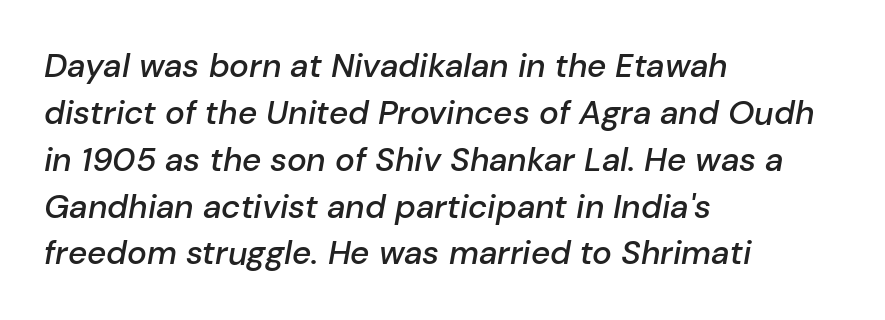
Q: Is the text bold? A: Semi-bold.
Q: Is the text italic (slanted)? A: Yes, it leans right by about 10 degrees.
Q: Is the text underlined? A: No.
Q: How is the paragraph aligned? A: Left-aligned.
Q: Is the spacing between letters normal or unusually wide? A: Normal.
Q: Is the spacing between lines tight, normal or loose? A: Normal.
Q: Width (condensed, normal, or wide)? A: Normal.
Q: Stroke contrast? A: Low.
Q: x-height? A: Medium.
Q: Monospaced? A: No.
